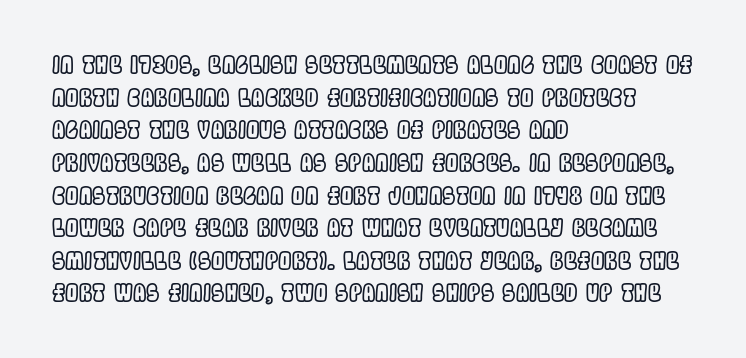
The image shows 24 px text type, upright; set left-aligned, normal line spacing (1.36x), normal letter spacing, not underlined.
